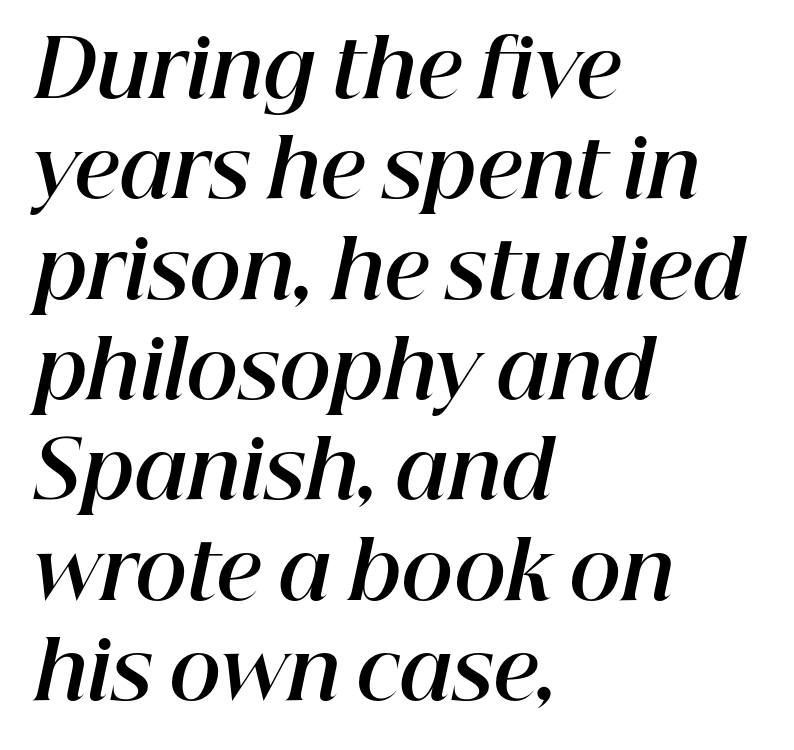
Chunky letters — that's bold for sure. The face used here is proportionally spaced, like ordinary book or web type. The baseline area is clear. Observe the lean: these are italic letterforms.
